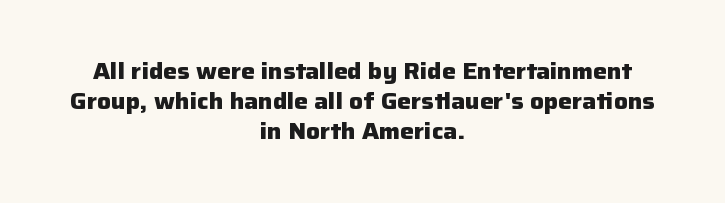
Q: Is the text bold? A: Yes.
Q: Is the text italic (slanted)? A: No, it is upright.
Q: Is the text underlined? A: No.
Q: How is the paragraph aligned? A: Centered.
Q: Is the spacing between letters normal or unusually wide? A: Normal.
Q: Is the spacing between lines tight, normal or loose? A: Normal.
